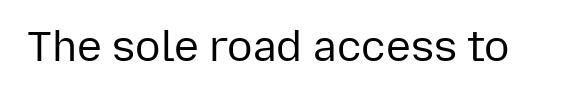
Note: no serifs on the glyphs. The zone under the glyphs is completely vacant. These lines are rendered in a variable-pitch font. The letters stand straight up with perfectly vertical stems.
